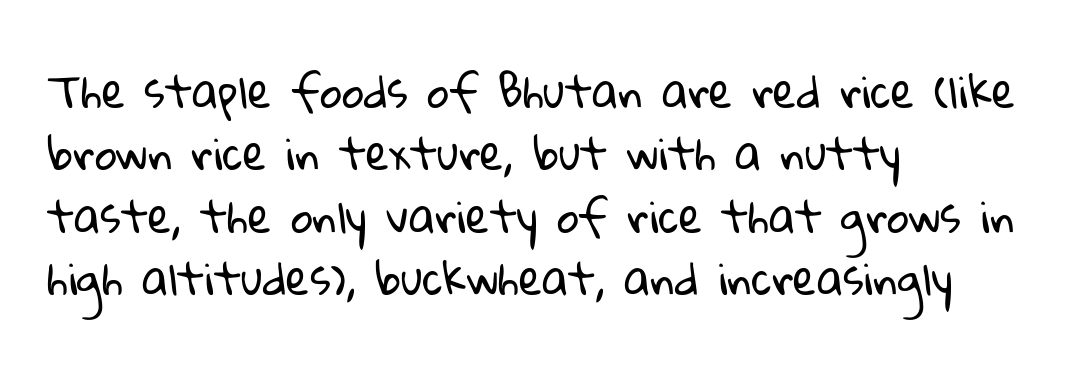
Q: Is the text bold? A: No.
Q: Is the typeface a serif or a sans-serif typeface? A: Sans-serif.
Q: Is the text underlined? A: No.
Q: How is the paragraph aligned? A: Left-aligned.
Q: Is the spacing between letters normal or unusually wide? A: Normal.
Q: Is the spacing between lines tight, normal or loose? A: Normal.
Q: Width (condensed, normal, or wide)? A: Normal.
Q: Stroke contrast? A: Low.
Q: x-height? A: Medium.
Q: Monospaced? A: No.
